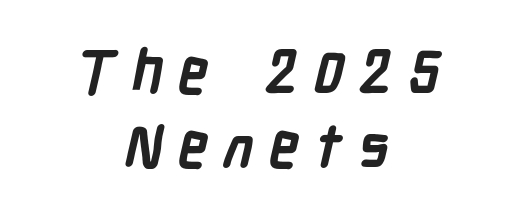
Q: Is the text bold? A: Yes.
Q: Is the typeface a serif or a sans-serif typeface? A: Sans-serif.
Q: Is the text underlined? A: No.
Q: How is the paragraph aligned? A: Centered.
Q: Is the spacing between letters normal or unusually wide? A: Unusually wide.
Q: Width (condensed, normal, or wide)? A: Condensed.
Q: Stroke contrast? A: Low.
Q: x-height? A: Medium.
Q: Monospaced? A: No.
